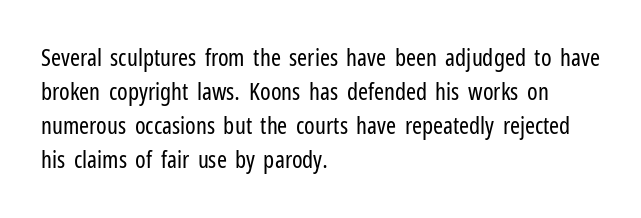
Just letters on the line, the space beneath them empty. The lines sit at an ordinary, default distance from one another. Reading down the block, your eye returns to a fixed left position each line. Think standard paragraph weight, or any step lighter than that.
